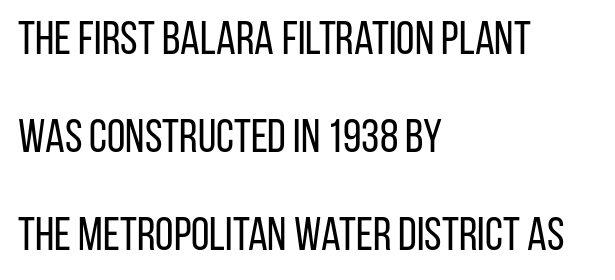
The passage shown is typed in a proportional face where columns would drift. Classification — sans serif. The characters are drawn with everyday or finer stroke widths. Is the letter spacing exaggerated? No — it looks like the ordinary default.
